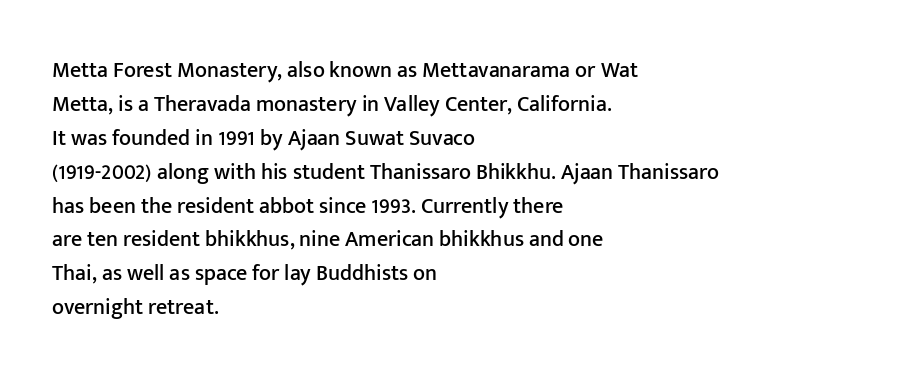
The image shows 22 px text type, upright; set left-aligned, normal line spacing (1.54x), normal letter spacing, not underlined.
